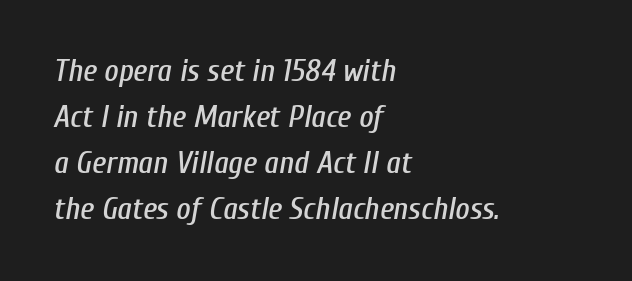
Q: Is the text italic (slanted)? A: Yes, it leans right by about 10 degrees.
Q: Is the text underlined? A: No.
Q: How is the paragraph aligned? A: Left-aligned.
Q: Is the spacing between letters normal or unusually wide? A: Normal.
Q: Is the spacing between lines tight, normal or loose? A: Normal.
Q: Width (condensed, normal, or wide)? A: Condensed.
Q: Stroke contrast? A: Low.
Q: x-height? A: Medium.
Q: Monospaced? A: No.
